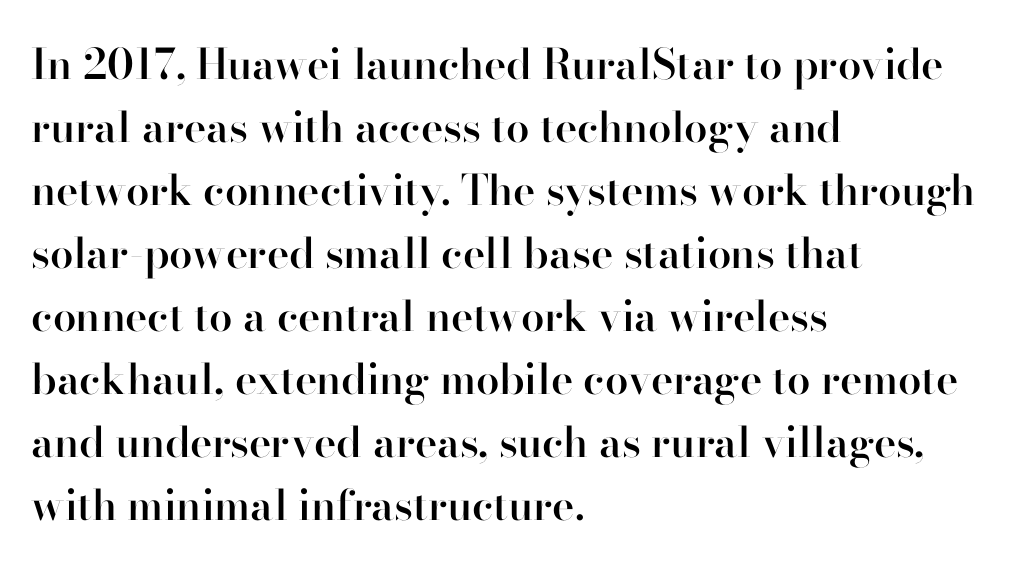
{"serif": "yes", "italic": "no", "bold": "semi", "weight": "semibold", "width": "normal", "stroke_contrast": "high", "x_height": "small", "monospaced": "no", "underline": "no", "align": "left", "line_spacing": "normal", "line_spacing_ratio": 1.5, "letter_spacing": "normal", "letter_spacing_em": 0.0, "glyph_px": 42}
